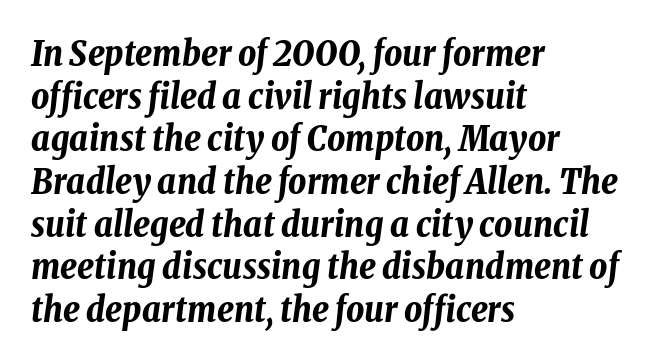
{"italic": "yes", "lean": "right", "slant_degrees": 8, "bold": "yes", "weight": "bold", "width": "condensed", "stroke_contrast": "low", "x_height": "medium", "monospaced": "no", "underline": "no", "align": "left", "line_spacing_ratio": 1.22, "letter_spacing": "normal", "letter_spacing_em": 0.0, "glyph_px": 35}
